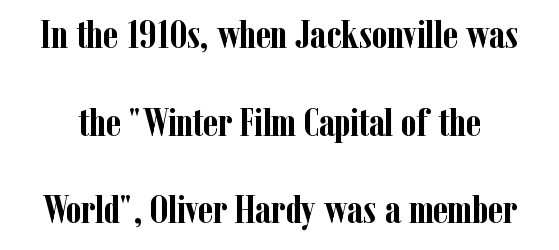
Summary of weight: heavy, a full bold. Posture: straight, roman, zero tilt. Each letter keeps its own natural width here, so spacing adapts to shape. Quick note: underline off. You could call the tracking neutral — neither tight nor loose.
